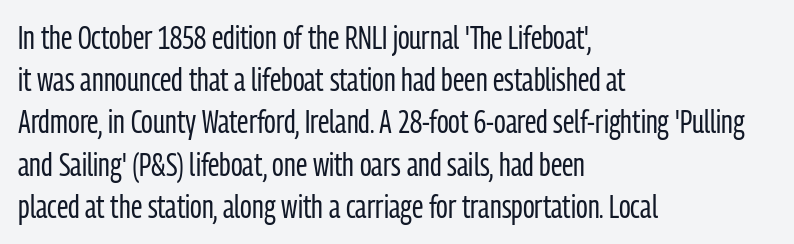
The image shows 32 px regular-weight, condensed sans-serif type, upright; set left-aligned, normal line spacing (1.32x), normal letter spacing, not underlined; low stroke contrast and a medium x-height.
